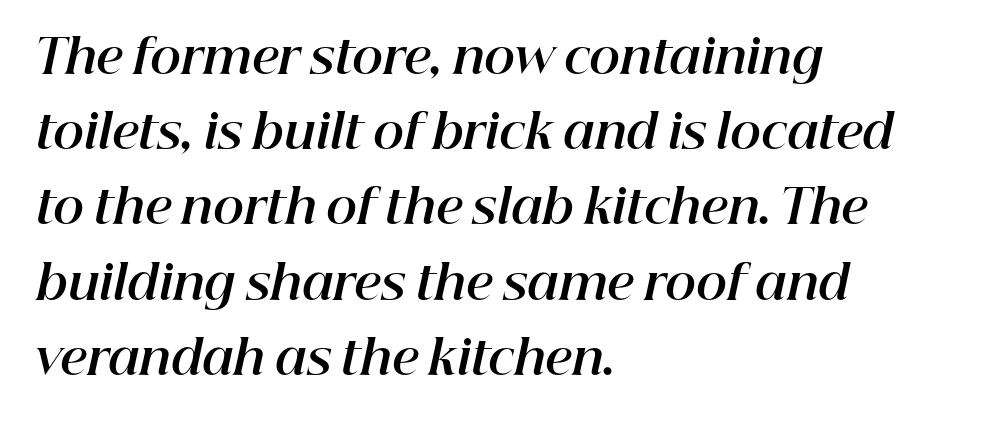
Q: Is the text bold? A: Yes.
Q: Is the text italic (slanted)? A: Yes, it leans right by about 12 degrees.
Q: Is the text underlined? A: No.
Q: How is the paragraph aligned? A: Left-aligned.
Q: Is the spacing between letters normal or unusually wide? A: Normal.
Q: Is the spacing between lines tight, normal or loose? A: Normal.
Q: Width (condensed, normal, or wide)? A: Normal.
Q: Stroke contrast? A: High.
Q: x-height? A: Medium.
Q: Monospaced? A: No.
